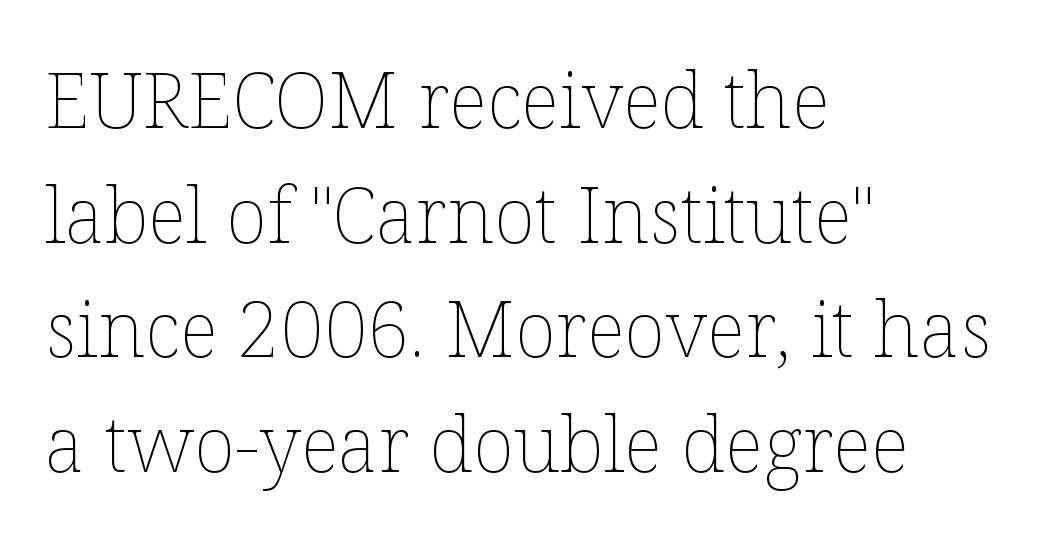
Q: Is the text bold? A: No.
Q: Is the text italic (slanted)? A: No, it is upright.
Q: Is the text underlined? A: No.
Q: How is the paragraph aligned? A: Left-aligned.
Q: Is the spacing between letters normal or unusually wide? A: Normal.
Q: Is the spacing between lines tight, normal or loose? A: Normal.
Q: Width (condensed, normal, or wide)? A: Normal.
Q: Stroke contrast? A: Low.
Q: x-height? A: Medium.
Q: Monospaced? A: No.
